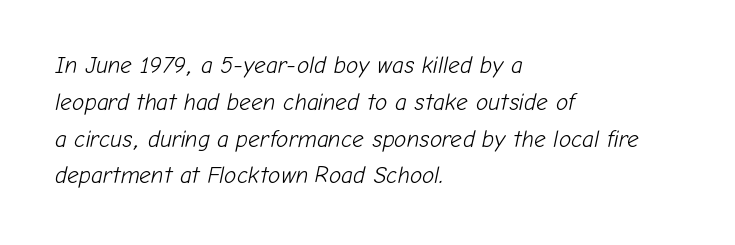
The image shows 23 px text type, italic (leaning right); set left-aligned, normal line spacing (1.6x), normal letter spacing, not underlined.
